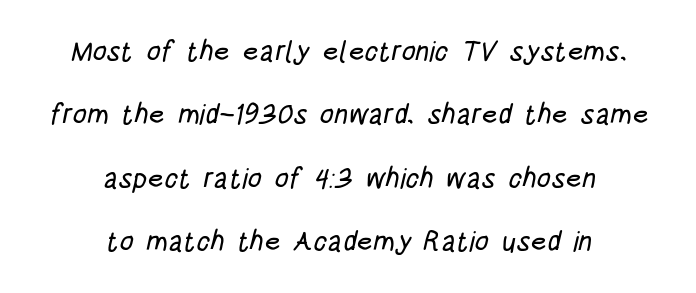
Each letter keeps its own natural width here, so spacing adapts to shape. The glyphs in this specimen are sans serif. The passage shown has conventional tracking throughout. The string is rendered with underlining switched off. Short and long lines alike share a common midpoint. What's the leading like? Stretched, with rows far apart.
